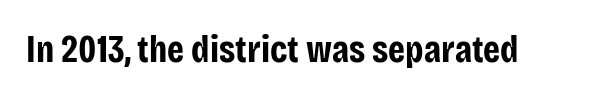
The letters advance in unequal steps, a hallmark of proportional type. Bare-footed words on every line. This is heavy type, rendered in bold. This is roman type, the default non-slanted kind. Serif or sans? Sans — the stroke terminals are bare.
